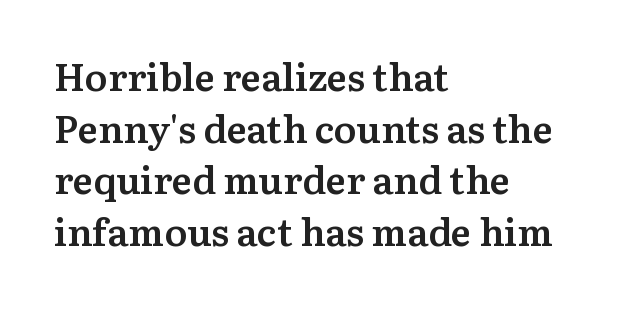
{"serif": "yes", "italic": "no", "bold": "semi", "weight": "semibold", "width": "normal", "stroke_contrast": "medium", "x_height": "medium", "monospaced": "no", "underline": "no", "align": "left", "line_spacing": "normal", "line_spacing_ratio": 1.36, "letter_spacing": "normal", "letter_spacing_em": 0.0, "glyph_px": 38}
